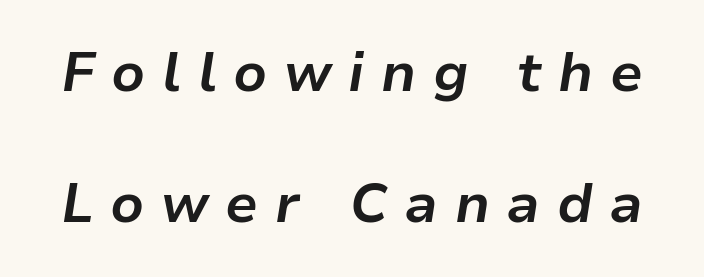
Vertical spacing — loose. Strong, thick strokes mark this as bold type. Do the characters align in a grid? No, the font is proportional. The letters are spread apart with noticeably loose tracking.
